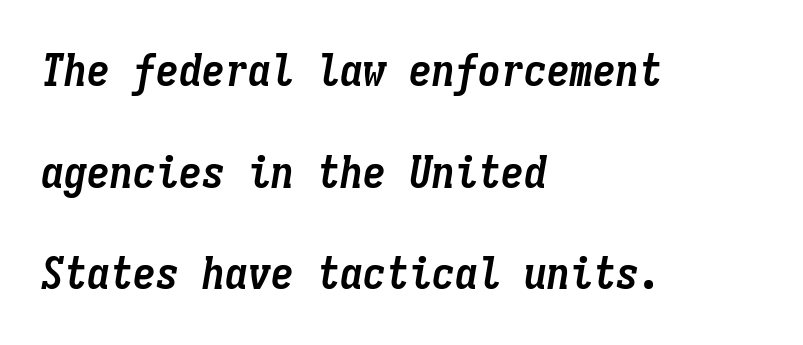
{"italic": "yes", "lean": "right", "slant_degrees": 9, "bold": "yes", "weight": "semibold", "width": "condensed", "stroke_contrast": "low", "x_height": "medium", "monospaced": "yes", "underline": "no", "align": "left", "line_spacing": "loose", "line_spacing_ratio": 2.21, "letter_spacing": "normal", "letter_spacing_em": 0.0, "glyph_px": 46}
